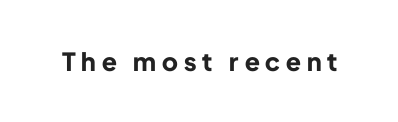
The image shows 25 px bold type, upright; set unusually wide letter spacing (+0.24 em), not underlined.
